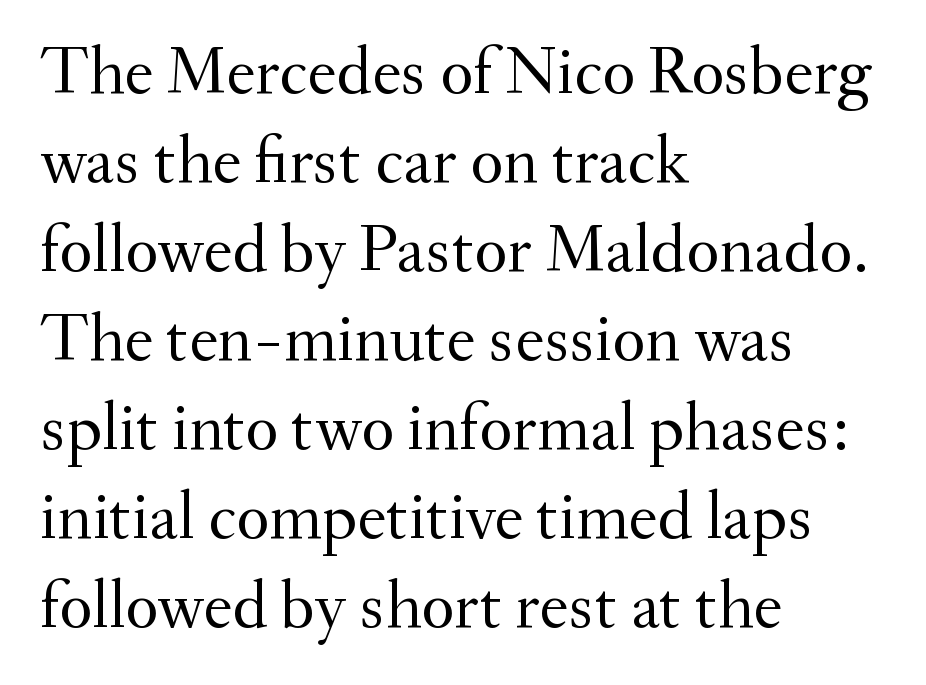
The image shows 69 px regular-weight serif type, upright; set left-aligned, normal line spacing (1.29x), normal letter spacing, not underlined; medium stroke contrast and a small x-height.
